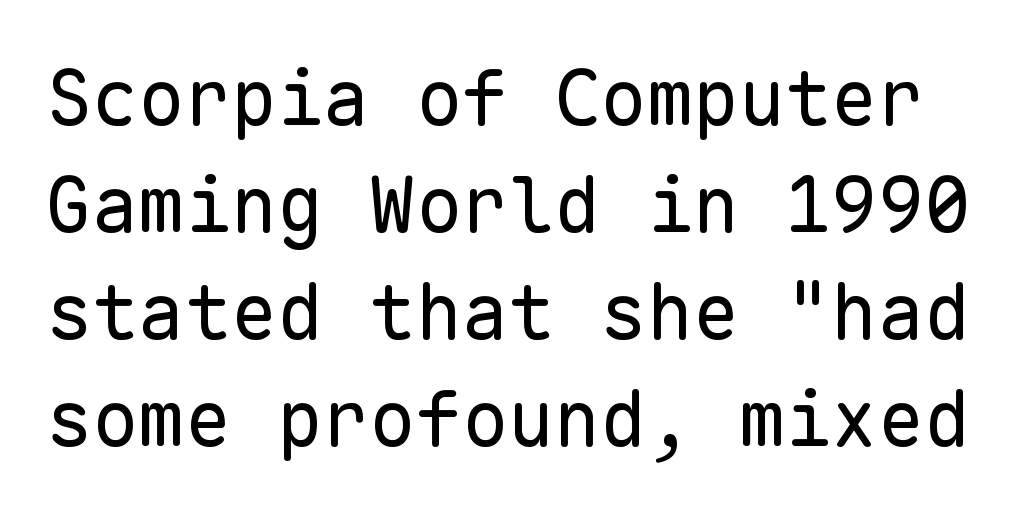
The face looks like a standard text weight, possibly lighter. Think of a typewriter: that constant character pitch is what you see here. The space directly below the letters is spotless. A sans-serif font was chosen for this passage. Posture: upright roman. These lines sit exactly where default settings would place them.
